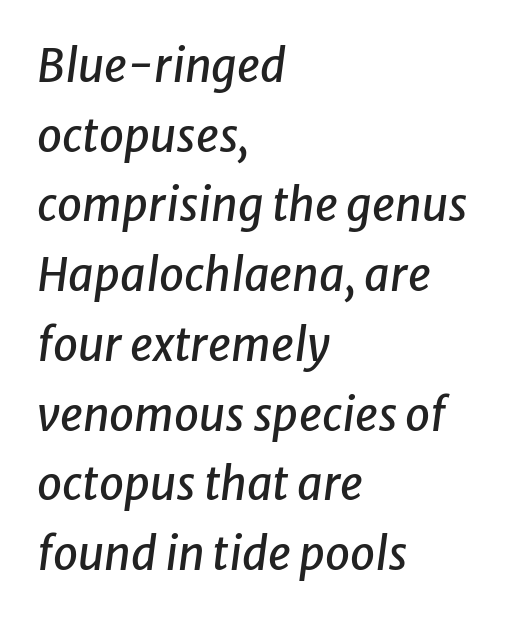
The image shows 45 px text type, italic (leaning right); set left-aligned, normal line spacing (1.55x), normal letter spacing, not underlined; low stroke contrast and a medium x-height.
